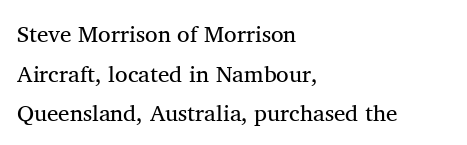
Q: Is the text bold? A: No.
Q: Is the text italic (slanted)? A: No, it is upright.
Q: Is the text underlined? A: No.
Q: How is the paragraph aligned? A: Left-aligned.
Q: Is the spacing between letters normal or unusually wide? A: Normal.
